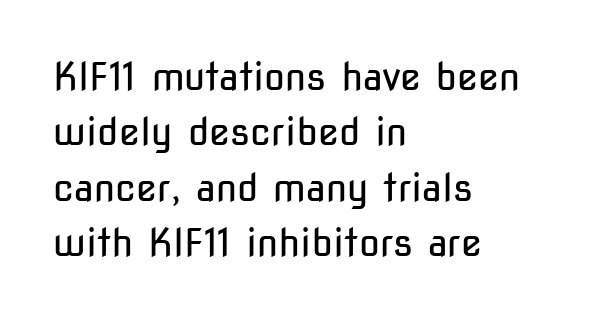
Q: Is the text bold? A: No.
Q: Is the text italic (slanted)? A: No, it is upright.
Q: Is the typeface a serif or a sans-serif typeface? A: Sans-serif.
Q: Is the text underlined? A: No.
Q: How is the paragraph aligned? A: Left-aligned.
Q: Is the spacing between letters normal or unusually wide? A: Normal.
Q: Is the spacing between lines tight, normal or loose? A: Normal.
Q: Width (condensed, normal, or wide)? A: Condensed.
Q: Stroke contrast? A: Low.
Q: x-height? A: Medium.
Q: Monospaced? A: No.
